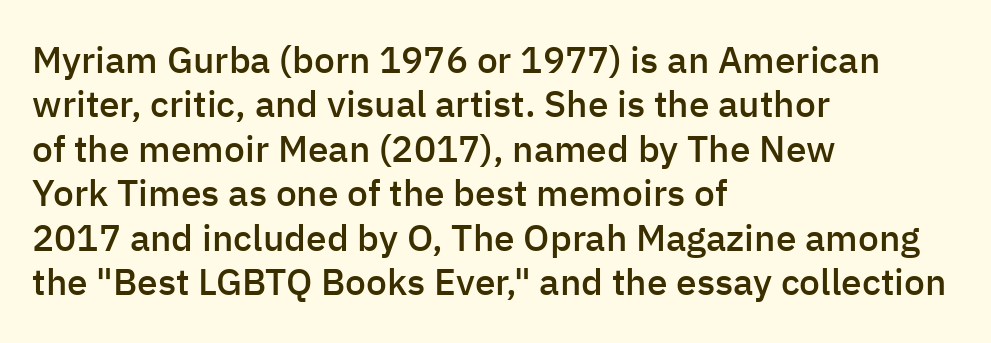
The image shows 37 px semibold sans-serif type, upright; set left-aligned, line spacing 1.2x, normal letter spacing, not underlined; low stroke contrast and a medium x-height.
